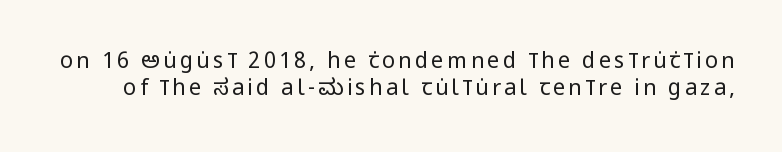
Nope, not italic — everything's standing straight. Descender tails drop into unmarked territory. These glyphs show unthickened strokes, regular width or finer.
